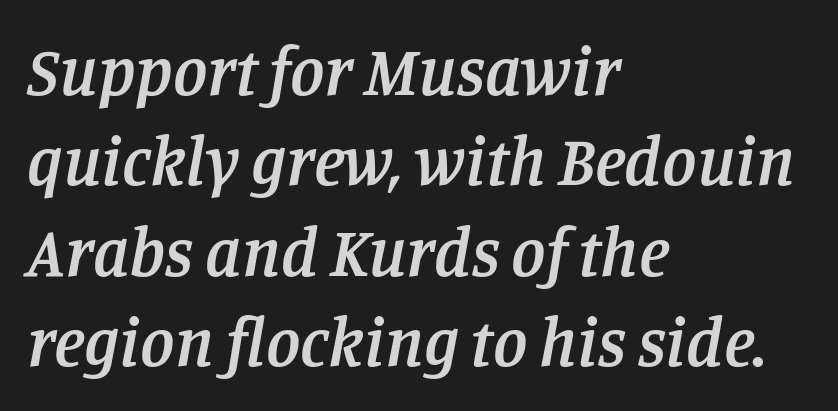
The image shows 69 px semibold serif type, italic (leaning right); set left-aligned, normal line spacing (1.31x), normal letter spacing, not underlined; low stroke contrast and a large x-height.
